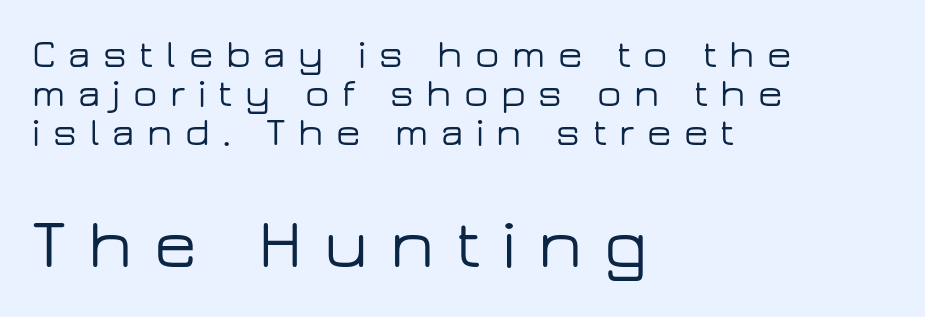
Inter-character spacing is expanded well beyond the font's built-in metrics. Size contrast runs from small at the top to large at the bottom. Character widths vary here, with narrow letters taking less room than wide ones. Examine the stroke ends and you'll find no serifs.
